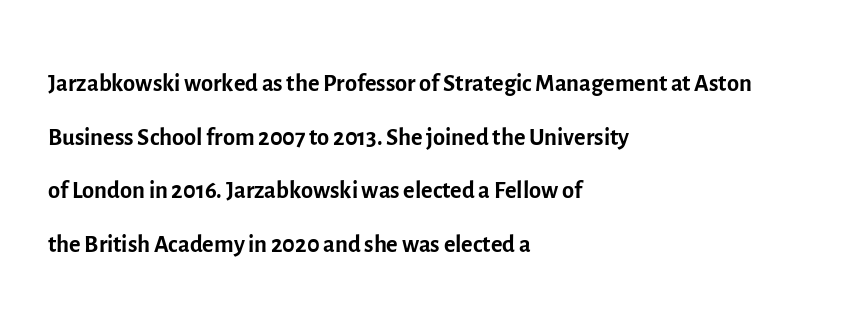
{"serif": "no", "italic": "no", "bold": "no", "weight": "regular", "width": "normal", "x_height": "medium", "monospaced": "no", "underline": "no", "align": "left", "line_spacing": "normal", "line_spacing_ratio": 1.53, "letter_spacing": "normal", "letter_spacing_em": 0.0, "glyph_px": 35}
